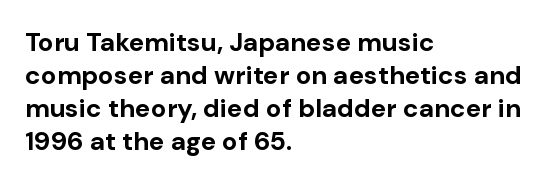
Q: Is the text bold? A: Yes.
Q: Is the text italic (slanted)? A: No, it is upright.
Q: Is the text underlined? A: No.
Q: How is the paragraph aligned? A: Left-aligned.
Q: Is the spacing between letters normal or unusually wide? A: Normal.
Q: Is the spacing between lines tight, normal or loose? A: Normal.
